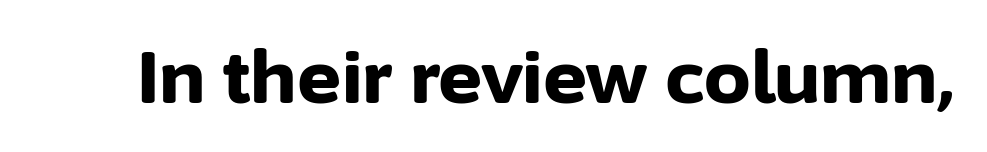
Each letter keeps its own natural width here, so spacing adapts to shape. The font's upright variant was chosen for this text. Grotesque or geometric, the face here clearly has no serifs. The font is running at its bold setting. Honestly, the letter spacing is just normal — you wouldn't notice it.
